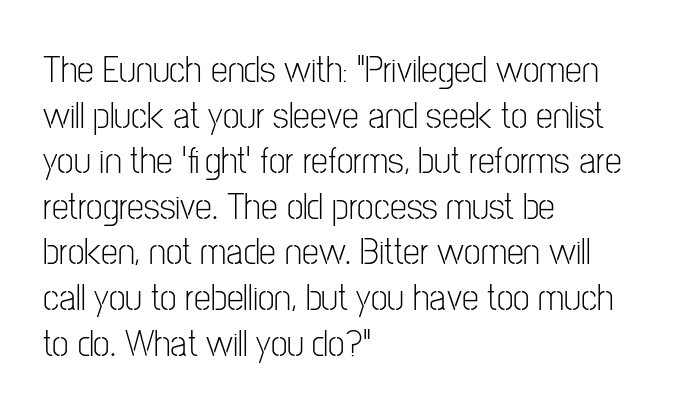
{"serif": "no", "italic": "no", "bold": "no", "weight": "light", "width": "condensed", "stroke_contrast": "low", "x_height": "medium", "monospaced": "no", "underline": "no", "align": "left", "line_spacing_ratio": 1.2, "letter_spacing": "normal", "letter_spacing_em": 0.0, "glyph_px": 38}
